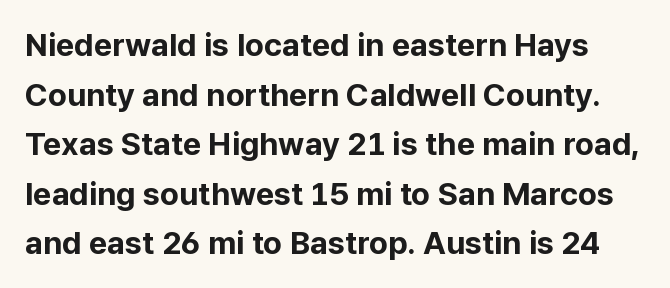
Reading down the column, the eye jumps a familiar distance to each next line. Observe the absence of serifs on each vertical stroke in this sample. Upright lettering throughout. Character widths vary here, with narrow letters taking less room than wide ones.
